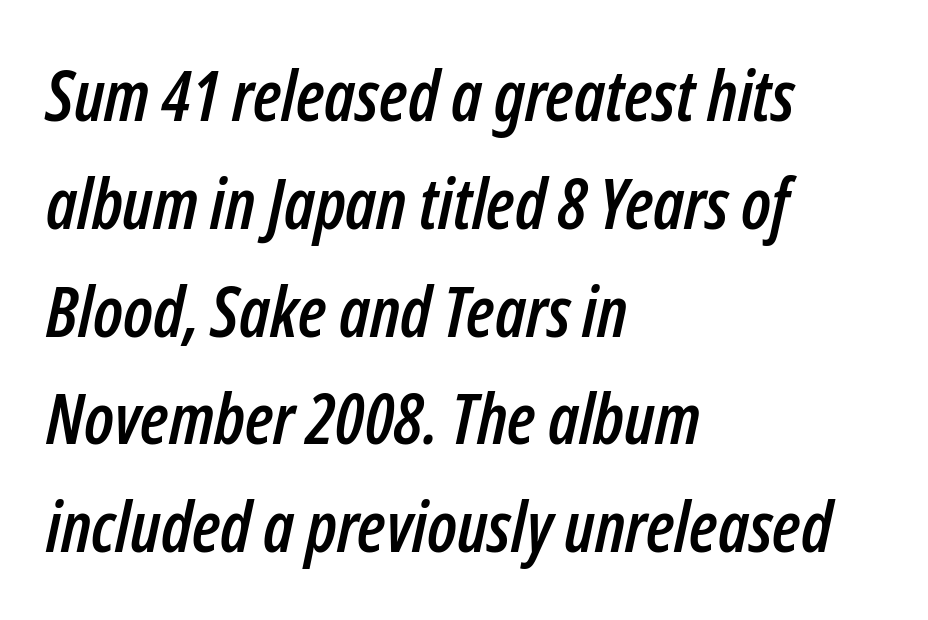
{"italic": "yes", "lean": "right", "slant_degrees": 12, "width": "condensed", "stroke_contrast": "low", "x_height": "medium", "monospaced": "no", "underline": "no", "align": "left", "line_spacing": "normal", "line_spacing_ratio": 1.54, "letter_spacing": "normal", "letter_spacing_em": 0.0, "glyph_px": 70}
